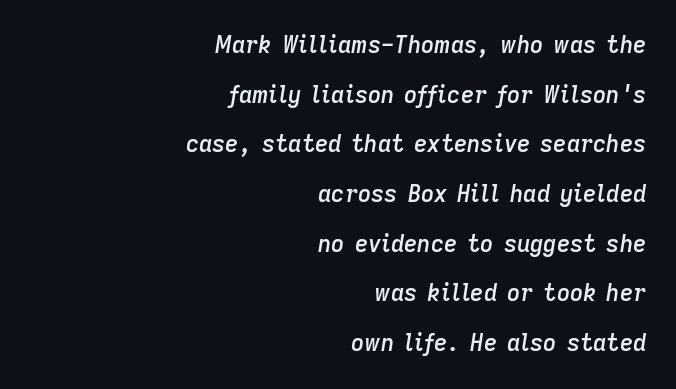
{"italic": "yes", "lean": "right", "slant_degrees": 9, "bold": "semi", "underline": "no", "align": "right", "line_spacing": "loose", "line_spacing_ratio": 2.16, "letter_spacing": "normal", "letter_spacing_em": 0.0, "glyph_px": 23}
